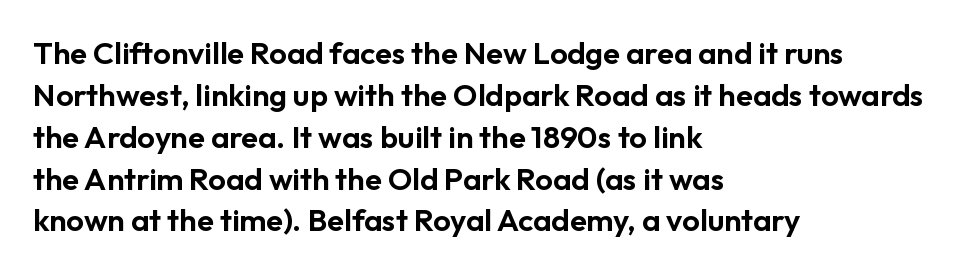
The image shows 31 px sans-serif type, upright; set left-aligned, normal line spacing (1.35x), normal letter spacing, not underlined; low stroke contrast and a medium x-height.
